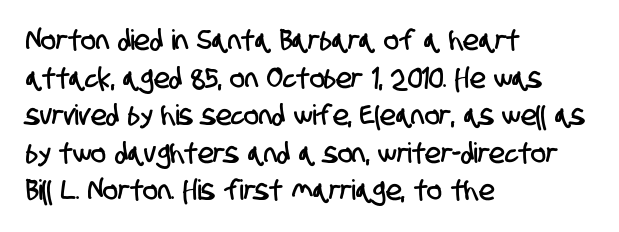
The image shows 28 px condensed sans-serif type; set left-aligned, normal line spacing (1.34x), normal letter spacing, not underlined; low stroke contrast and a large x-height.
